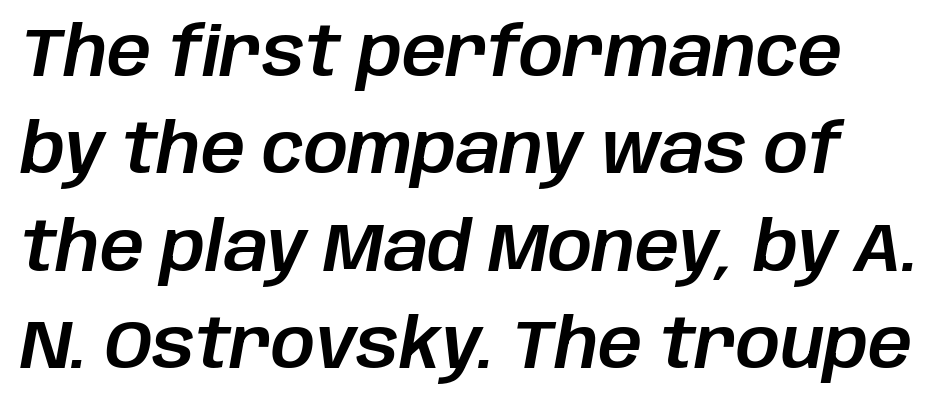
{"italic": "yes", "lean": "right", "slant_degrees": 10, "width": "normal", "stroke_contrast": "low", "x_height": "large", "monospaced": "no", "underline": "no", "line_spacing": "normal", "line_spacing_ratio": 1.41, "letter_spacing": "normal", "letter_spacing_em": 0.0, "glyph_px": 69}
